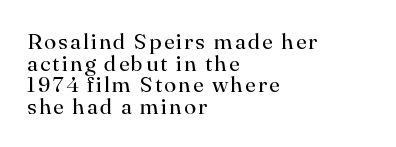
The image shows 22 px text type, upright; set left-aligned, tight line spacing (0.98x), not underlined.
